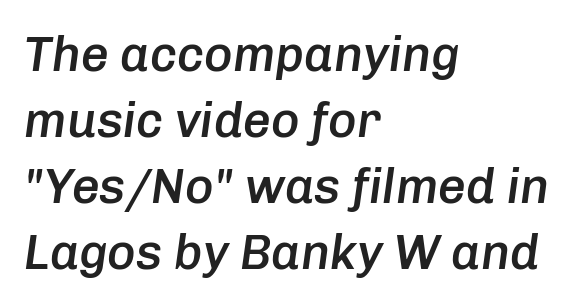
Is there much room between lines? A standard amount, neither cramped nor airy. Between one letter and the next there's only the usual sliver of space. Is this a fixed-width face? No — the glyphs have proportional, varying widths. This rendering features lettering with no underline.
